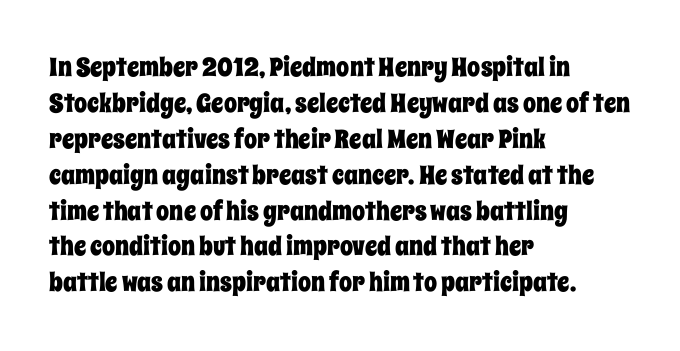
The image shows 26 px text type, upright; set left-aligned, normal line spacing (1.38x), normal letter spacing, not underlined.
